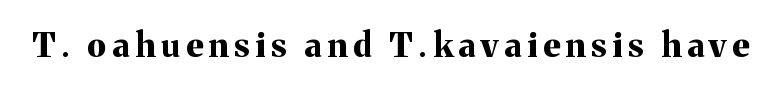
The image shows 33 px bold serif type, upright; set not underlined; medium stroke contrast and a medium x-height.
